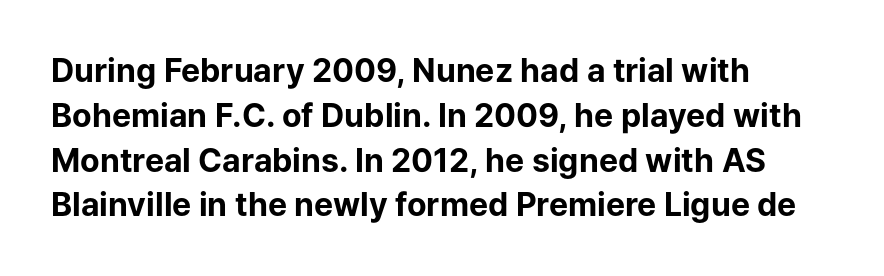
Q: Is the text bold? A: Yes.
Q: Is the text italic (slanted)? A: No, it is upright.
Q: Is the typeface a serif or a sans-serif typeface? A: Sans-serif.
Q: Is the text underlined? A: No.
Q: How is the paragraph aligned? A: Left-aligned.
Q: Is the spacing between letters normal or unusually wide? A: Normal.
Q: Is the spacing between lines tight, normal or loose? A: Normal.
Q: Width (condensed, normal, or wide)? A: Normal.
Q: Stroke contrast? A: Low.
Q: x-height? A: Medium.
Q: Monospaced? A: No.
